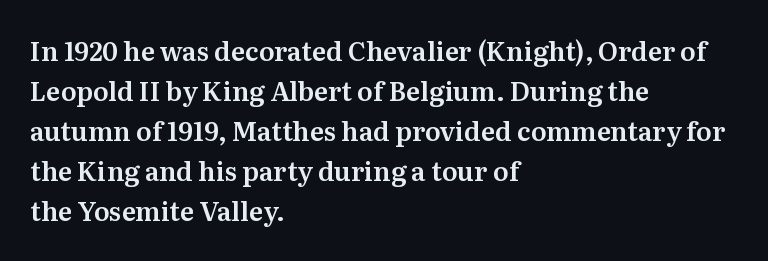
Descender tails drop into unmarked territory. Each word holds together tightly as a unit, with standard inter-letter gaps. Style check: upright. A student would call this left alignment; a typographer would say flush left, rag right. If you measured baseline to baseline, you'd find a middling distance.
